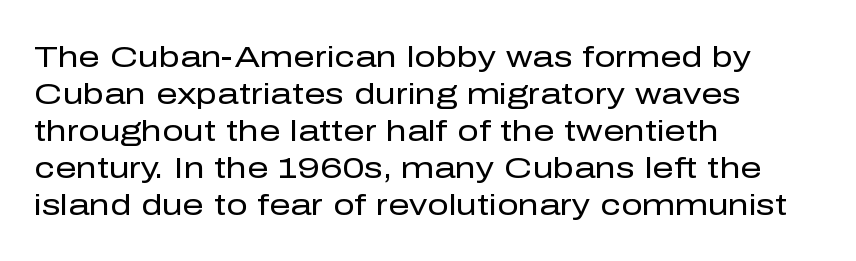
Descender tails drop into unmarked territory. The rendering shows plain stroke endings on the letterforms — a sans-serif design. Weight class: somewhere from thin through regular. No italicization has been applied; the sample stays upright.
